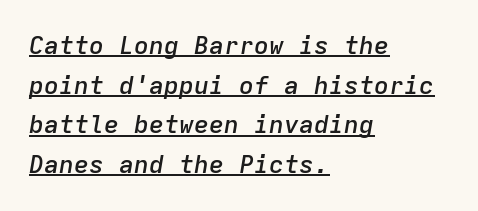
The image shows 25 px text type, italic (leaning right); set left-aligned, normal line spacing (1.59x), normal letter spacing, underlined.
